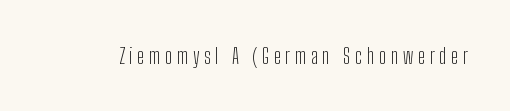
The image shows 22 px text type, upright; set unusually wide letter spacing (+0.2 em), not underlined.
